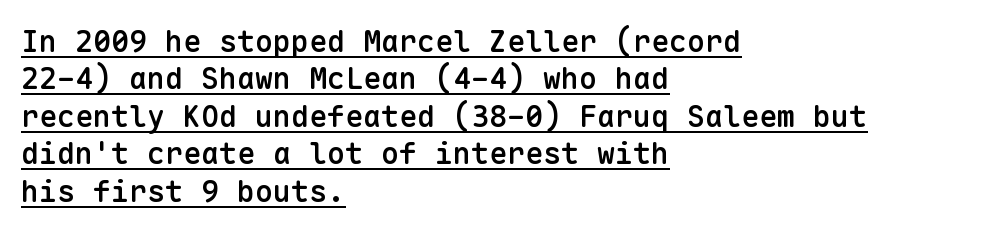
Is this a fixed-width face? Yes — each glyph sits in an identical cell. Horizontal bands of white between lines are of average thickness. Short note: letters normally spaced. The type sits square on the baseline with zero lean. Font category for this specimen: sans-serif. This sample carries an underscore along the baseline area.
